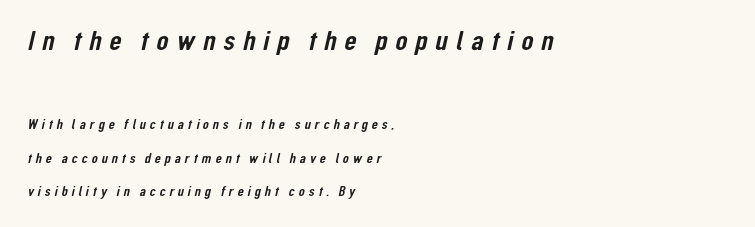
{"serif": "no", "width": "condensed", "stroke_contrast": "low", "x_height": "medium", "monospaced": "no", "underline": "no", "align": "left", "line_spacing": "loose", "line_spacing_ratio": 2.41, "letter_spacing": "wide", "letter_spacing_em": 0.28, "larger_block": "first", "size_ratio": 2.0, "glyph_px": 28}
